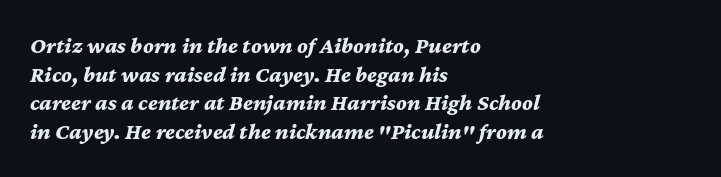
The image shows 23 px bold type, italic (leaning right); set left-aligned, normal line spacing (1.25x), normal letter spacing, not underlined.
